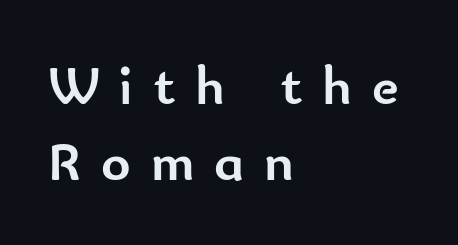
The image shows 56 px semibold sans-serif type, upright; set left-aligned, normal line spacing (1.35x), unusually wide letter spacing (+0.36 em), not underlined; low stroke contrast and a small x-height.
